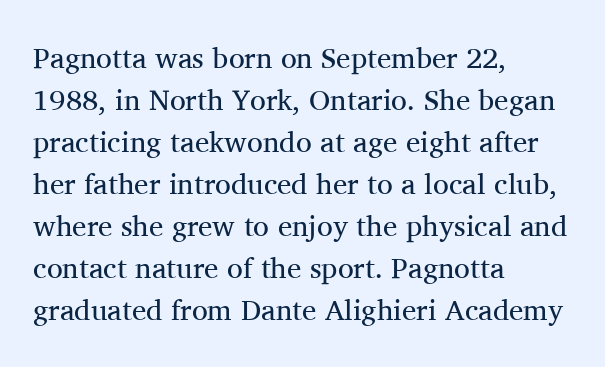
{"serif": "yes", "italic": "no", "bold": "no", "weight": "regular", "width": "normal", "stroke_contrast": "medium", "x_height": "medium", "monospaced": "no", "underline": "no", "align": "left", "line_spacing": "normal", "line_spacing_ratio": 1.45, "letter_spacing": "normal", "letter_spacing_em": 0.0, "glyph_px": 29}
